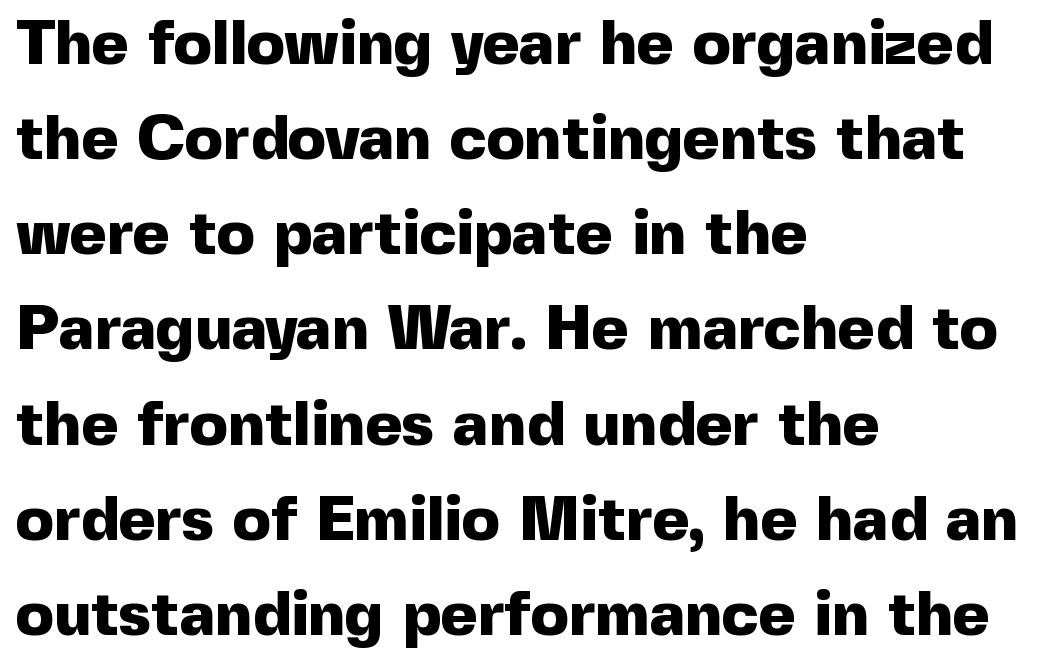
Q: Is the text bold? A: Yes.
Q: Is the text italic (slanted)? A: No, it is upright.
Q: Is the typeface a serif or a sans-serif typeface? A: Sans-serif.
Q: Is the text underlined? A: No.
Q: How is the paragraph aligned? A: Left-aligned.
Q: Is the spacing between letters normal or unusually wide? A: Normal.
Q: Is the spacing between lines tight, normal or loose? A: Normal.
Q: Width (condensed, normal, or wide)? A: Normal.
Q: x-height? A: Medium.
Q: Monospaced? A: No.
